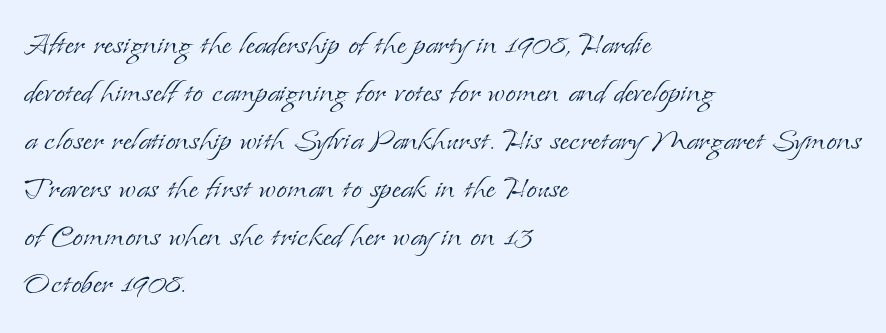
The image shows 38 px light serif type; set left-aligned, normal line spacing (1.26x), normal letter spacing, not underlined; low stroke contrast and a small x-height.
